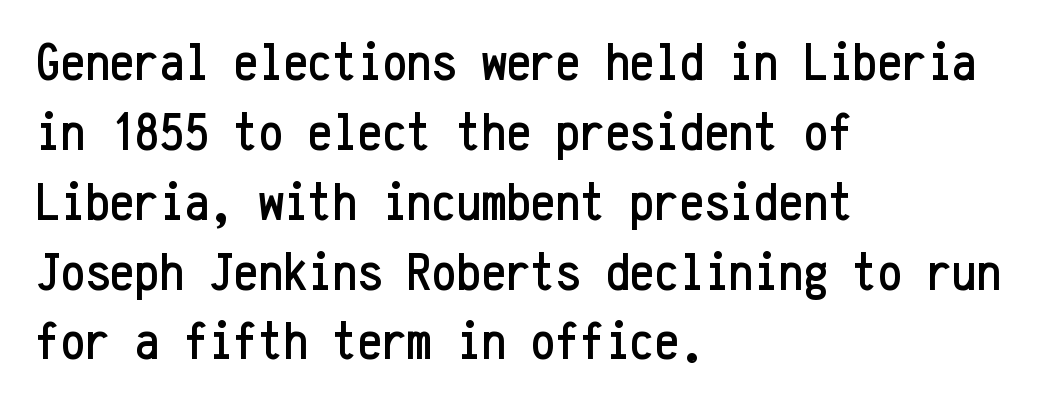
The image shows 55 px condensed sans-serif type, upright, monospaced; set left-aligned, normal line spacing (1.27x), normal letter spacing, not underlined; low stroke contrast and a medium x-height.
